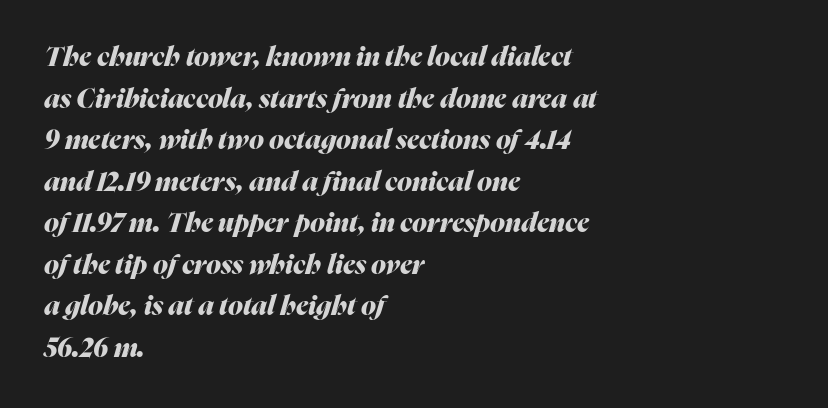
The image shows 27 px bold type, italic (leaning right); set left-aligned, normal line spacing (1.54x), normal letter spacing, not underlined.
